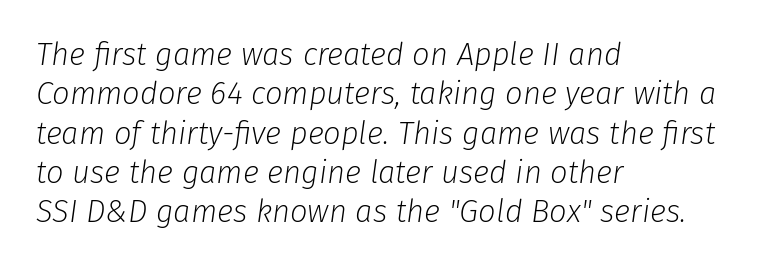
The image shows 31 px light type, italic (leaning right); set left-aligned, normal line spacing (1.27x), normal letter spacing, not underlined; low stroke contrast and a medium x-height.
